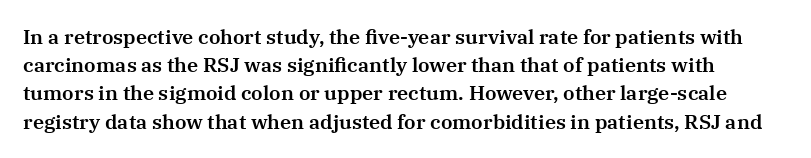
Does extra space separate the letters? No, they use regular spacing. Anything drawn beneath the words? Only blank space. Compared with typical paragraphs, the rows here are spaced about the same. The lettering stays uniformly vertical, giving the passage a roman look.
